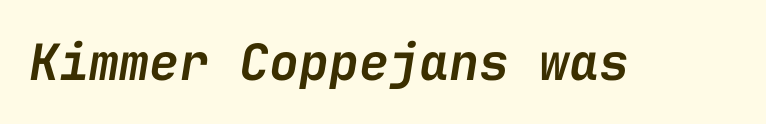
Observe the ordinary spacing: letters are neighbours, not strangers. In terms of posture, this sample is oblique. Do the characters align in a grid? Yes, the font is monospaced. I'd describe the lettering as semibold — firm but not a full bold. Descenders are the only things crossing below the line.
